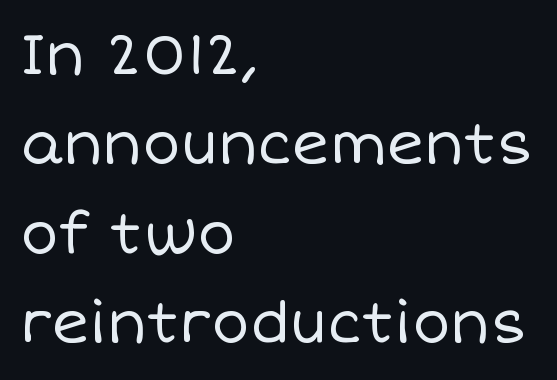
{"italic": "no", "bold": "no", "weight": "regular", "width": "normal", "stroke_contrast": "low", "x_height": "large", "monospaced": "no", "underline": "no", "align": "left", "line_spacing": "normal", "line_spacing_ratio": 1.57, "letter_spacing": "normal", "letter_spacing_em": 0.0, "glyph_px": 57}
